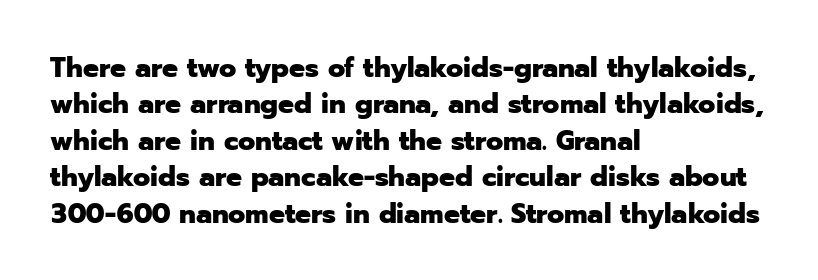
The image shows 28 px heavy sans-serif type, upright; set left-aligned, normal line spacing (1.3x), normal letter spacing, not underlined; low stroke contrast and a medium x-height.
